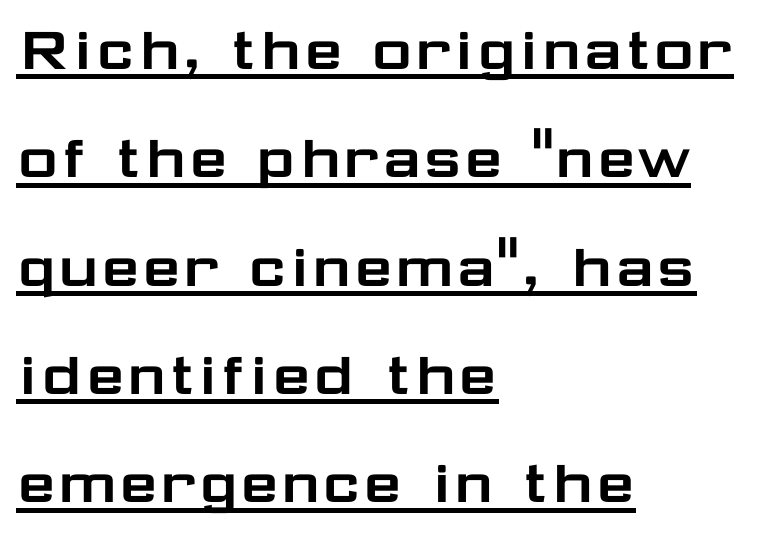
Q: Is the text italic (slanted)? A: No, it is upright.
Q: Is the typeface a serif or a sans-serif typeface? A: Sans-serif.
Q: Is the text underlined? A: Yes.
Q: How is the paragraph aligned? A: Left-aligned.
Q: Is the spacing between letters normal or unusually wide? A: Normal.
Q: Is the spacing between lines tight, normal or loose? A: Normal.
Q: Width (condensed, normal, or wide)? A: Wide.
Q: Stroke contrast? A: Low.
Q: x-height? A: Medium.
Q: Monospaced? A: No.
